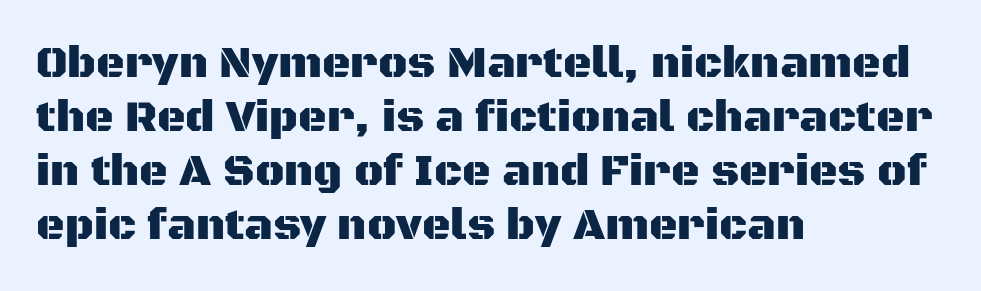
{"serif": "no", "italic": "no", "width": "normal", "stroke_contrast": "medium", "x_height": "large", "monospaced": "no", "underline": "no", "align": "left", "line_spacing_ratio": 1.23, "letter_spacing": "normal", "letter_spacing_em": 0.0, "glyph_px": 44}
